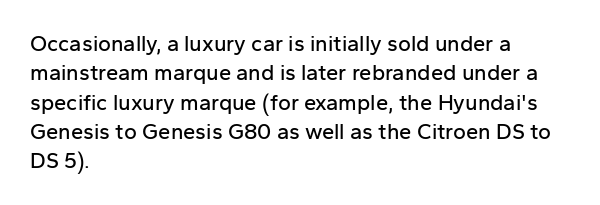
The image shows 22 px text type, upright; set left-aligned, normal line spacing (1.33x), normal letter spacing, not underlined.
